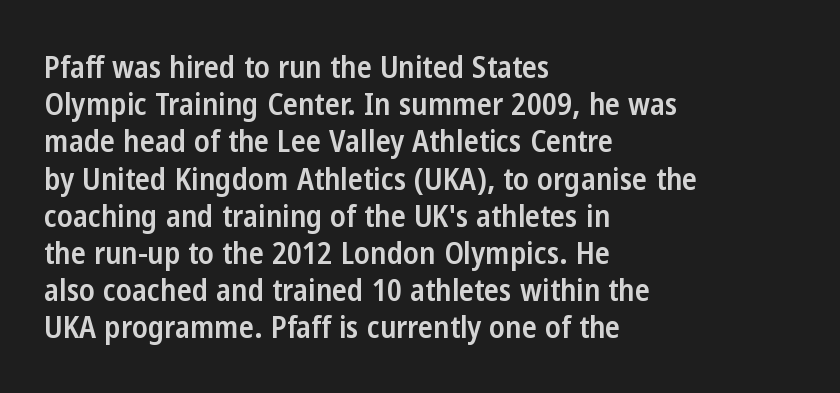
{"serif": "no", "italic": "no", "bold": "semi", "weight": "semibold", "width": "condensed", "stroke_contrast": "low", "x_height": "medium", "monospaced": "no", "underline": "no", "align": "left", "line_spacing_ratio": 1.2, "letter_spacing": "normal", "letter_spacing_em": 0.0, "glyph_px": 31}
